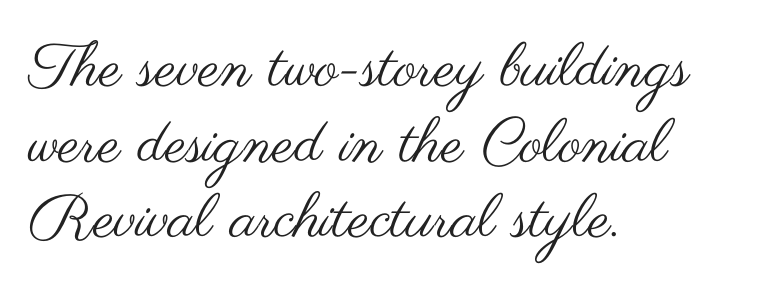
{"serif": "no", "bold": "no", "weight": "regular", "width": "wide", "stroke_contrast": "medium", "x_height": "small", "monospaced": "no", "underline": "no", "align": "left", "line_spacing_ratio": 1.24, "letter_spacing": "normal", "letter_spacing_em": 0.0, "glyph_px": 61}
